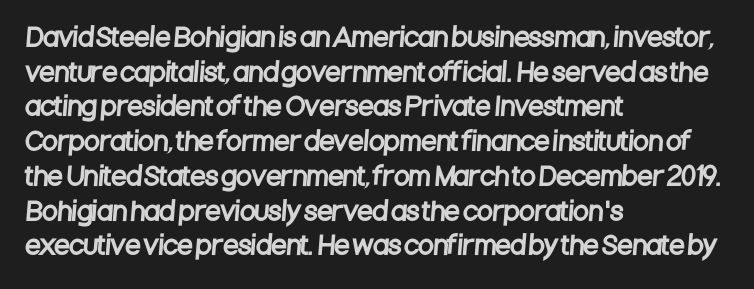
The image shows 25 px text type; set left-aligned, normal line spacing (1.39x), normal letter spacing, not underlined.
